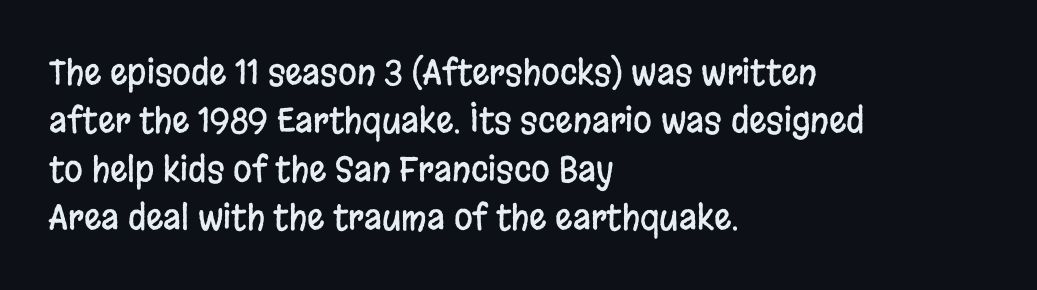
Glyph-to-glyph distance matches everyday printed text. This sample is left-justified, so line endings fall wherever the words run out. The block of text has a typical density, with ordinary space between rows. You can tell from the bare stems that sans-serif type was used. Glance below the letters and you will spot only blank space. This sample has the flowing, uneven cadence of proportional lettering.
